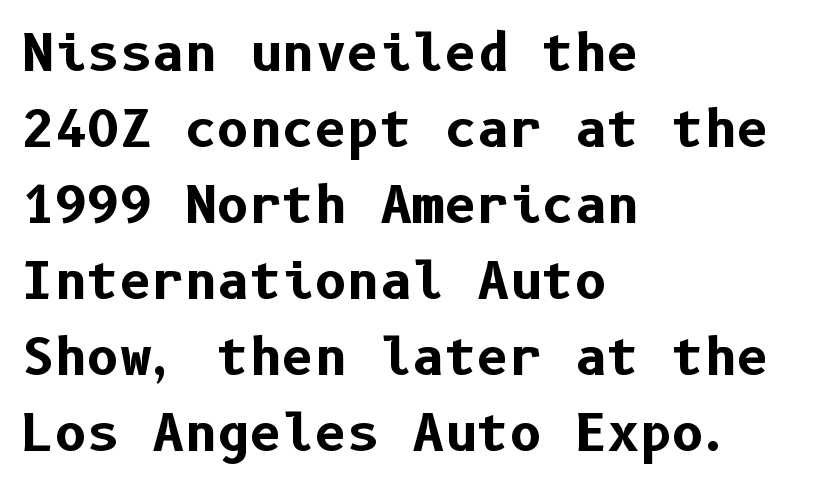
{"serif": "no", "italic": "no", "bold": "yes", "weight": "bold", "width": "normal", "stroke_contrast": "low", "x_height": "medium", "underline": "no", "align": "left", "line_spacing": "normal", "line_spacing_ratio": 1.52, "letter_spacing": "normal", "letter_spacing_em": 0.0, "glyph_px": 50}
